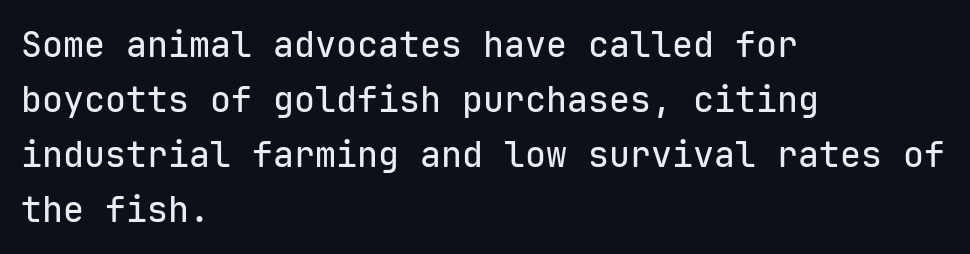
{"serif": "no", "italic": "no", "width": "normal", "stroke_contrast": "low", "x_height": "medium", "monospaced": "yes", "underline": "no", "align": "left", "line_spacing": "normal", "line_spacing_ratio": 1.57, "letter_spacing": "normal", "letter_spacing_em": 0.0, "glyph_px": 35}
